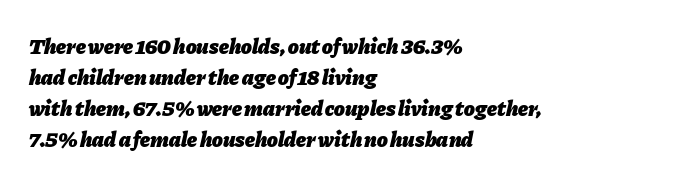
The glyphs are unaccompanied by any horizontal stroke below them. The compositor pushed each line to the left boundary. Strong, thick strokes mark this as bold type. Characters are canted at an angle relative to the baseline's perpendicular. Glyph-to-glyph distance matches everyday printed text.
